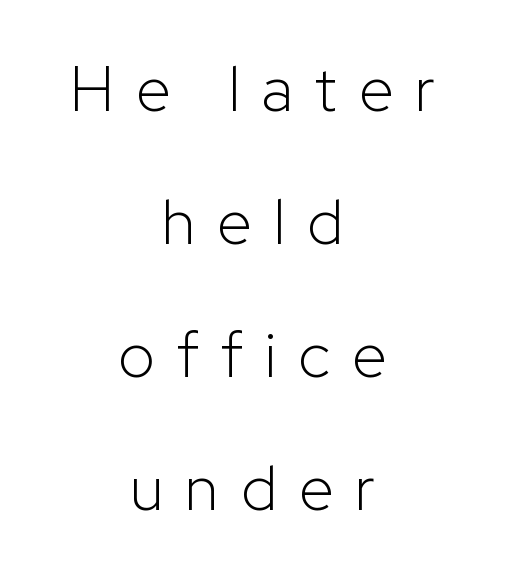
{"serif": "no", "italic": "no", "bold": "no", "weight": "light", "width": "normal", "stroke_contrast": "low", "x_height": "medium", "monospaced": "no", "underline": "no", "align": "center", "line_spacing": "loose", "line_spacing_ratio": 2.11, "letter_spacing": "wide", "letter_spacing_em": 0.35, "glyph_px": 63}
